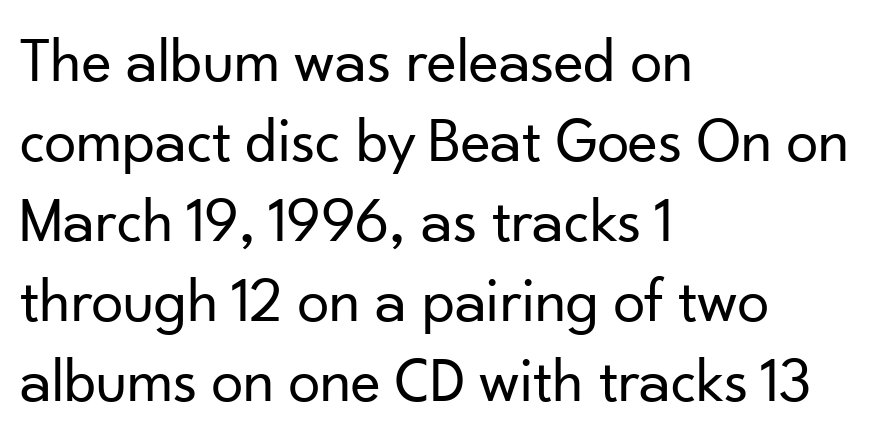
The image shows 64 px regular-weight sans-serif type, upright; set left-aligned, normal line spacing (1.25x), normal letter spacing, not underlined; low stroke contrast and a small x-height.
